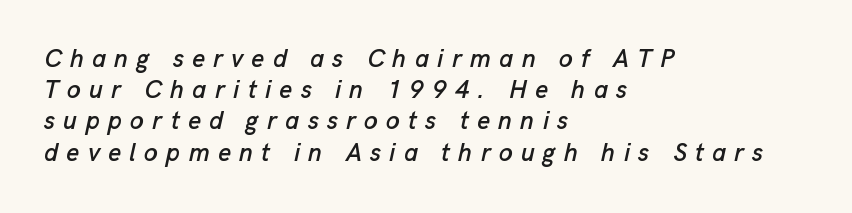
Q: Is the text italic (slanted)? A: Yes, it leans right by about 13 degrees.
Q: Is the text underlined? A: No.
Q: How is the paragraph aligned? A: Left-aligned.
Q: Is the spacing between letters normal or unusually wide? A: Unusually wide.
Q: Is the spacing between lines tight, normal or loose? A: Normal.
